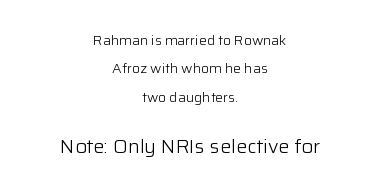
The image shows 20 px text type, upright; set centered, loose line spacing (2.02x), normal letter spacing, not underlined; the second (bottom) block is 1.43x larger.
